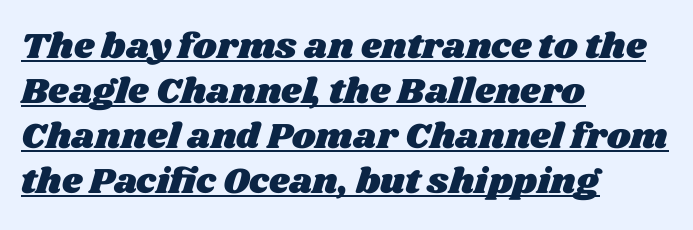
Q: Is the text underlined? A: Yes.
Q: How is the paragraph aligned? A: Left-aligned.
Q: Is the spacing between letters normal or unusually wide? A: Normal.
Q: Is the spacing between lines tight, normal or loose? A: Normal.
Q: Width (condensed, normal, or wide)? A: Wide.
Q: Stroke contrast? A: Medium.
Q: x-height? A: Large.
Q: Monospaced? A: No.
